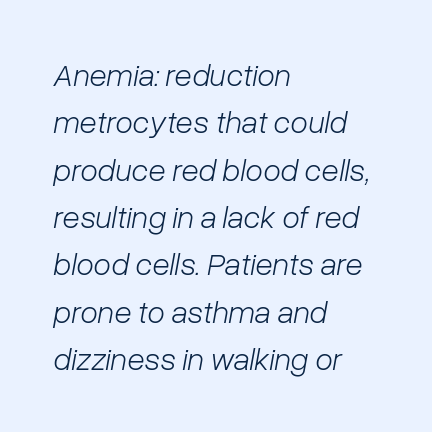
The image shows 32 px light type, italic (leaning right); set left-aligned, normal line spacing (1.48x), normal letter spacing, not underlined; low stroke contrast and a medium x-height.
